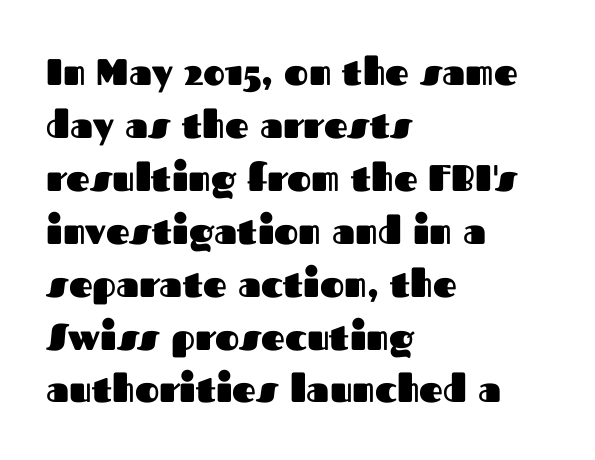
Q: Is the text bold? A: Yes.
Q: Is the text italic (slanted)? A: No, it is upright.
Q: Is the typeface a serif or a sans-serif typeface? A: Sans-serif.
Q: Is the text underlined? A: No.
Q: How is the paragraph aligned? A: Left-aligned.
Q: Is the spacing between letters normal or unusually wide? A: Normal.
Q: Is the spacing between lines tight, normal or loose? A: Normal.
Q: Width (condensed, normal, or wide)? A: Normal.
Q: Stroke contrast? A: Medium.
Q: x-height? A: Medium.
Q: Monospaced? A: No.
